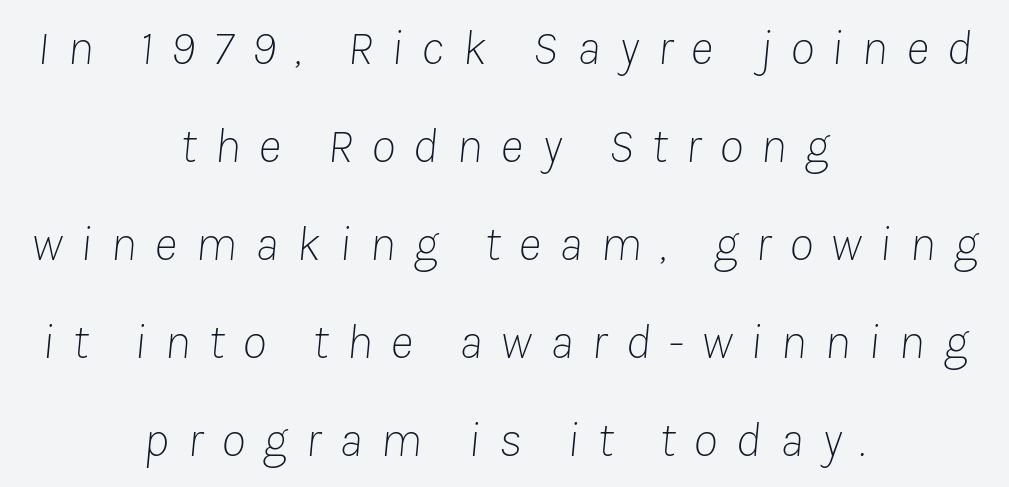
The vertical gap from one line to the next is large. Notice how the passage keeps no hard edge, just a central spine. Loose tracking; the words dissolve into strings of separated letters. An italicized treatment has been applied to the whole sample. Each stroke keeps to a modest, everyday thickness or less. Has an underline been added? It has not.
